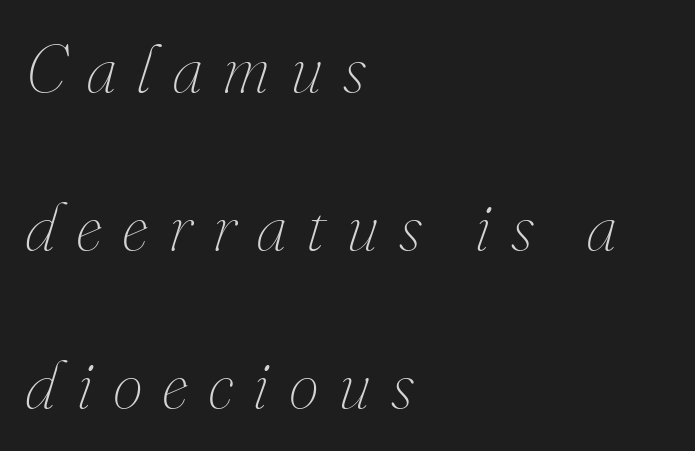
Decoration check: the copy has no underline. Letter spacing: wide. Heaviness? Minimal to ordinary, like unemphasized prose. The lettering tilts uniformly, giving the passage an italic look. Rows of type keep a wide berth in the vertical direction. Left-aligned paragraph, ragged on the right.
